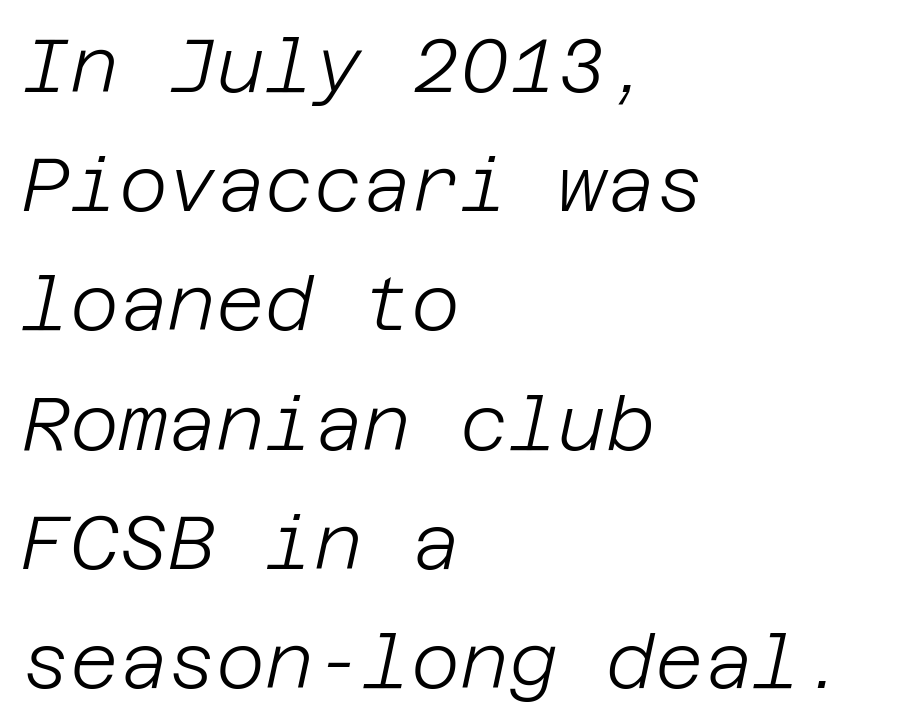
Summary of vertical rhythm: regular, with standard interline spacing. Observe the ordinary spacing: letters are neighbours, not strangers. The strokes are not fattened; the text isn't bold. The specimen reads as italic at a glance. The passage shown is not underscored anywhere.
